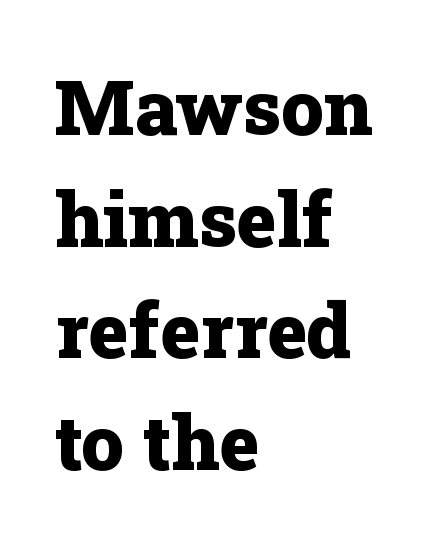
{"serif": "yes", "italic": "no", "bold": "yes", "weight": "heavy", "width": "normal", "stroke_contrast": "low", "x_height": "medium", "monospaced": "no", "underline": "no", "align": "left", "line_spacing": "normal", "line_spacing_ratio": 1.47, "letter_spacing": "normal", "letter_spacing_em": 0.0, "glyph_px": 76}
